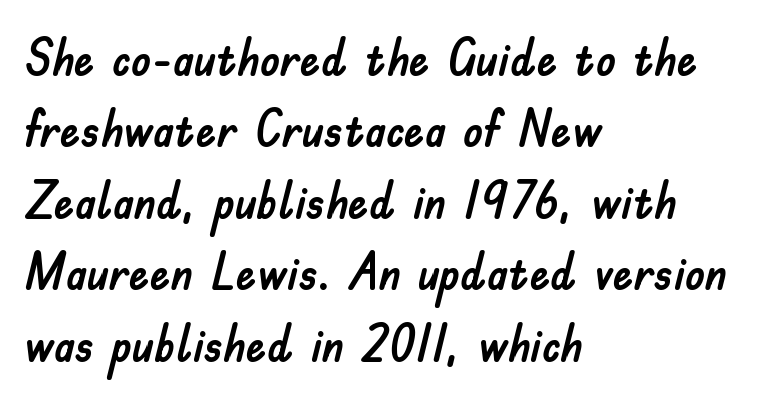
Look at the bottom of the vertical strokes: they stop flat, with no serifs. Each new line begins a customary step beneath the previous one. Descenders are the only things crossing below the line. Looks like regular typesetting: each glyph gets only the width it needs. The lines in this sample share a left origin and differ only in where they stop.
